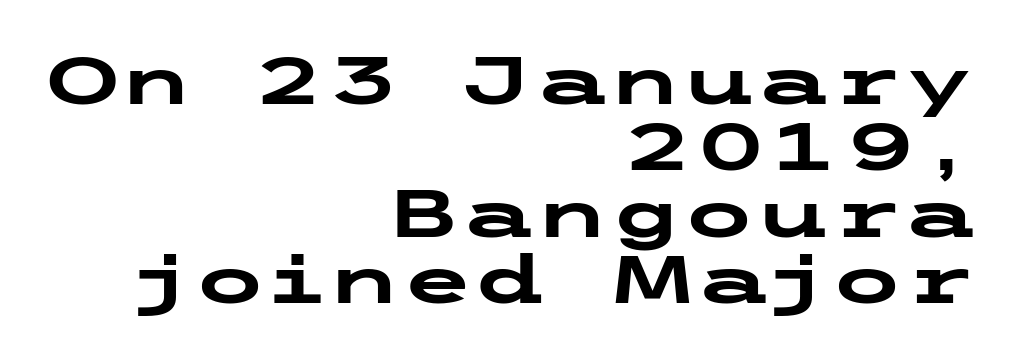
Classification — sans serif. Words float on clear page, feet unadorned. Is the type bold? Yes — the strokes are clearly thick and heavy. A typesetter would call this zero additional tracking.
